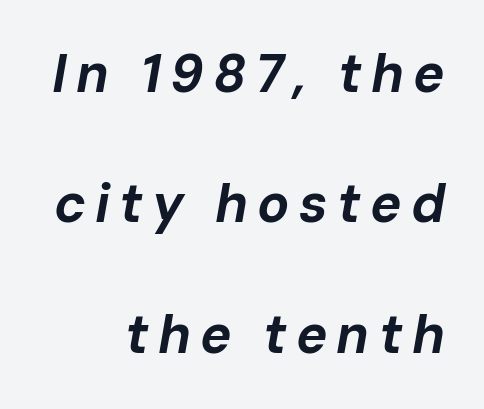
Q: Is the text bold? A: Yes.
Q: Is the text italic (slanted)? A: Yes, it leans right by about 10 degrees.
Q: Is the text underlined? A: No.
Q: How is the paragraph aligned? A: Right-aligned.
Q: Is the spacing between lines tight, normal or loose? A: Loose.
Q: Width (condensed, normal, or wide)? A: Normal.
Q: Stroke contrast? A: Low.
Q: x-height? A: Medium.
Q: Monospaced? A: No.
